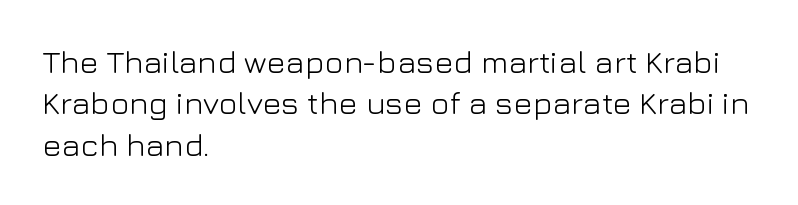
{"serif": "no", "italic": "no", "bold": "no", "weight": "light", "width": "normal", "stroke_contrast": "low", "x_height": "medium", "monospaced": "no", "underline": "no", "align": "left", "line_spacing": "normal", "line_spacing_ratio": 1.29, "letter_spacing": "normal", "letter_spacing_em": 0.0, "glyph_px": 32}
